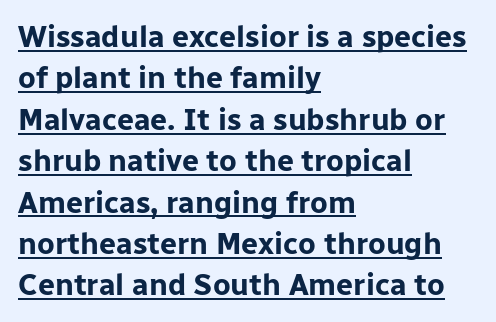
The image shows 30 px bold sans-serif type, upright; set left-aligned, normal line spacing (1.38x), normal letter spacing, underlined; low stroke contrast and a medium x-height.
